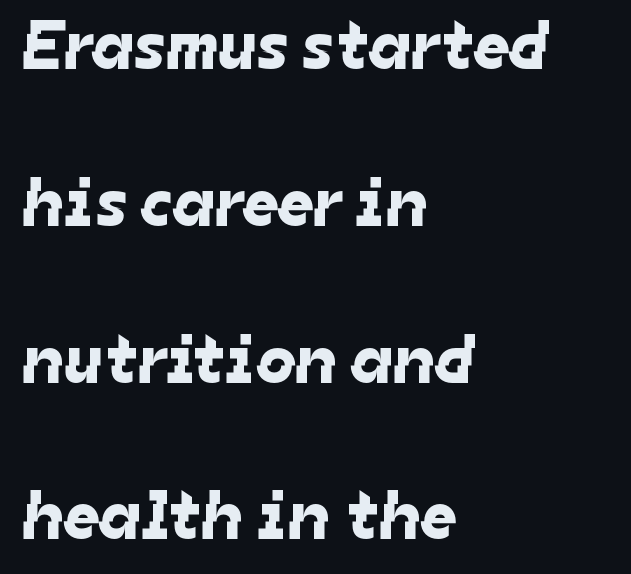
Q: Is the typeface a serif or a sans-serif typeface? A: Sans-serif.
Q: Is the text underlined? A: No.
Q: How is the paragraph aligned? A: Left-aligned.
Q: Is the spacing between letters normal or unusually wide? A: Normal.
Q: Is the spacing between lines tight, normal or loose? A: Loose.
Q: Width (condensed, normal, or wide)? A: Normal.
Q: Stroke contrast? A: Low.
Q: x-height? A: Medium.
Q: Monospaced? A: No.
